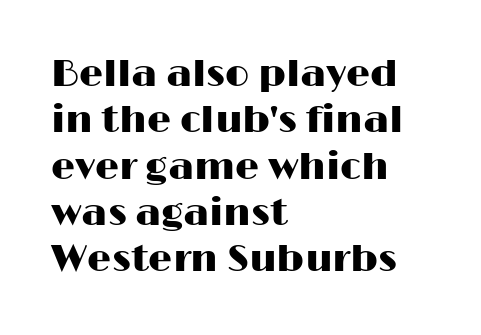
The image shows 38 px wide sans-serif type, upright; set left-aligned, line spacing 1.22x, normal letter spacing, not underlined; high stroke contrast and a medium x-height.
